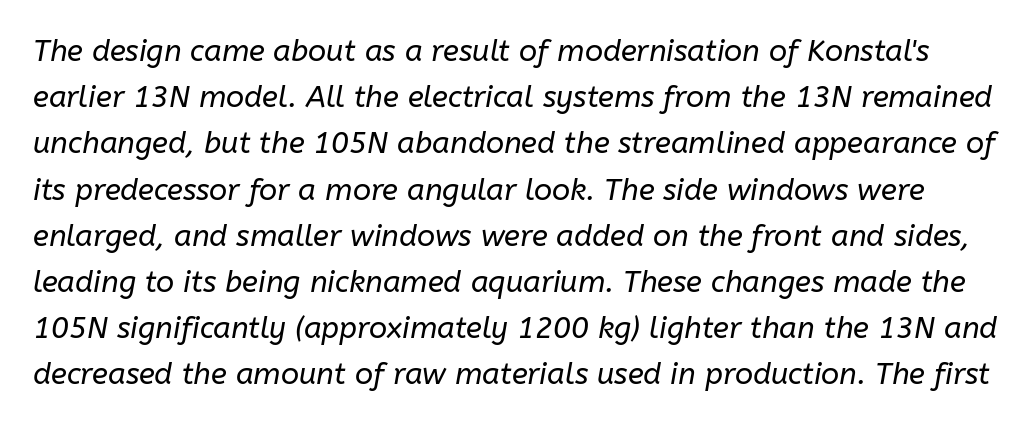
Q: Is the text bold? A: No.
Q: Is the text italic (slanted)? A: Yes, it leans right by about 10 degrees.
Q: Is the text underlined? A: No.
Q: Is the spacing between letters normal or unusually wide? A: Normal.
Q: Is the spacing between lines tight, normal or loose? A: Normal.
Q: Width (condensed, normal, or wide)? A: Normal.
Q: Stroke contrast? A: Low.
Q: x-height? A: Medium.
Q: Monospaced? A: No.
